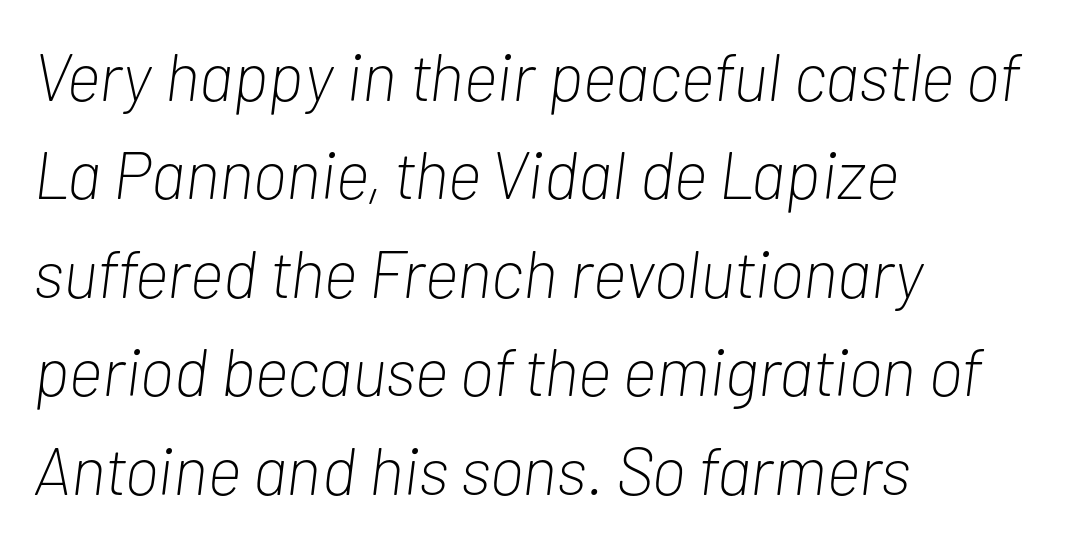
{"italic": "yes", "lean": "right", "slant_degrees": 7, "bold": "no", "weight": "light", "width": "condensed", "stroke_contrast": "low", "x_height": "medium", "monospaced": "no", "underline": "no", "align": "left", "line_spacing": "normal", "line_spacing_ratio": 1.47, "letter_spacing": "normal", "letter_spacing_em": 0.0, "glyph_px": 67}
